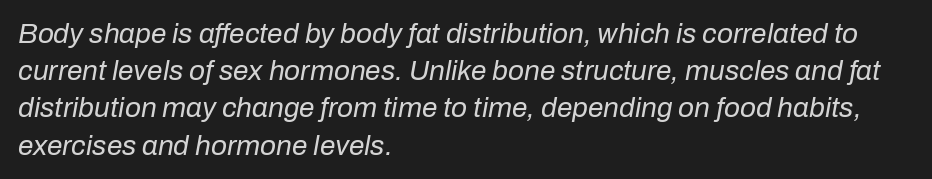
{"italic": "yes", "lean": "right", "slant_degrees": 10, "bold": "no", "weight": "regular", "width": "normal", "stroke_contrast": "low", "x_height": "medium", "monospaced": "no", "underline": "no", "align": "left", "line_spacing": "normal", "line_spacing_ratio": 1.33, "letter_spacing": "normal", "letter_spacing_em": 0.0, "glyph_px": 28}
